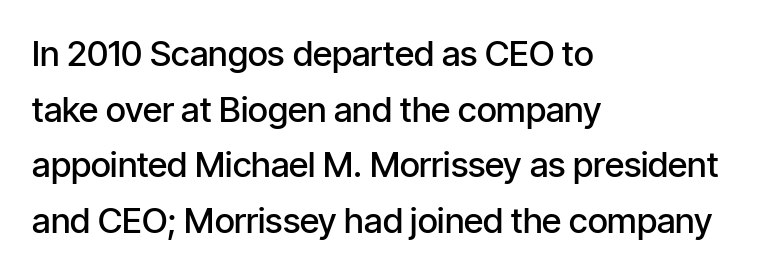
{"serif": "no", "italic": "no", "bold": "semi", "weight": "semibold", "width": "condensed", "stroke_contrast": "low", "x_height": "medium", "monospaced": "no", "underline": "no", "align": "left", "line_spacing": "normal", "line_spacing_ratio": 1.59, "letter_spacing": "normal", "letter_spacing_em": 0.0, "glyph_px": 35}
